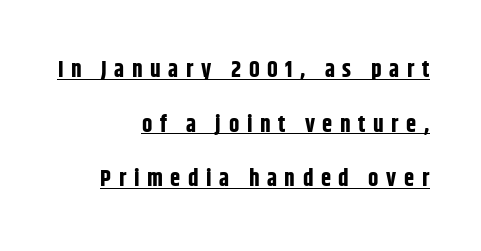
Horizontal alignment here is rightward, an uncommon choice for prose. The rendering uses the underline text-decoration. Does the lettering tilt? It doesn't — this is upright. Rows of type keep a wide berth in the vertical direction. What weight is shown? A full bold with thick strokes. Short note: letters widely spaced.
